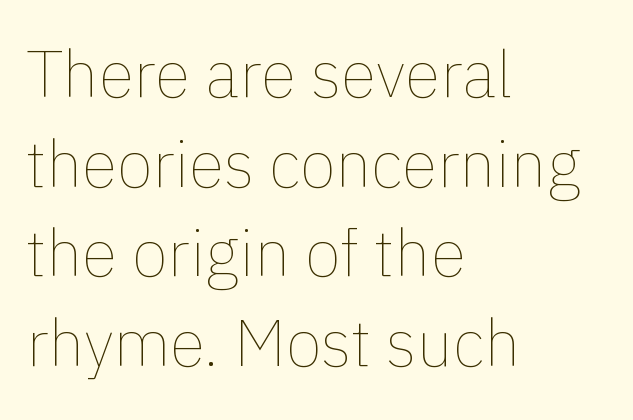
The rendering uses natural spacing where letterforms have individual widths. Normally led — the rows are evenly, conventionally spaced. A typesetter would call this zero additional tracking. Every stem runs plumb, perpendicular to the baseline.
